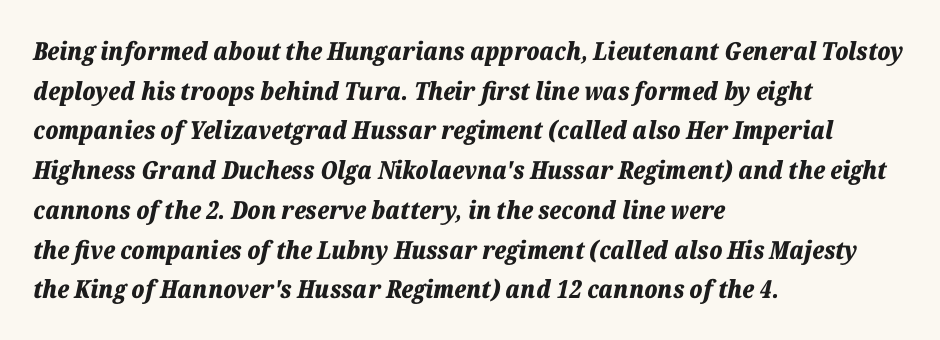
Strong, thick strokes mark this as bold type. Beneath every word, the page is bare. The passage shown has conventional tracking throughout. The ragged edge is on the right, which tells us the setting is flush left. Regarding leading, the lines here are spaced in the standard way. The face used here has a pronounced slope to its letters.
